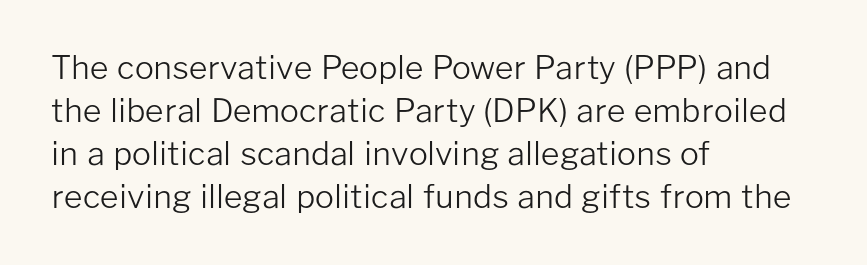
The image shows 32 px light sans-serif type, upright; set left-aligned, normal line spacing (1.34x), normal letter spacing, not underlined; low stroke contrast and a medium x-height.
